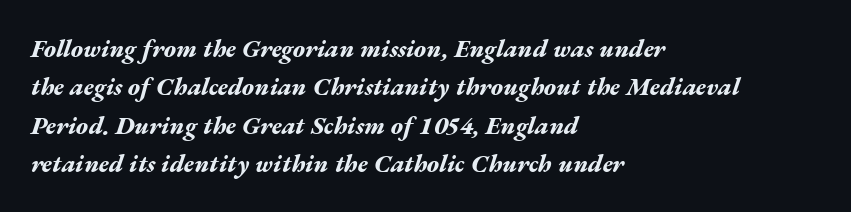
{"italic": "yes", "lean": "right", "slant_degrees": 17, "bold": "yes", "underline": "no", "align": "left", "line_spacing": "normal", "line_spacing_ratio": 1.54, "letter_spacing": "normal", "letter_spacing_em": 0.0, "glyph_px": 25}
